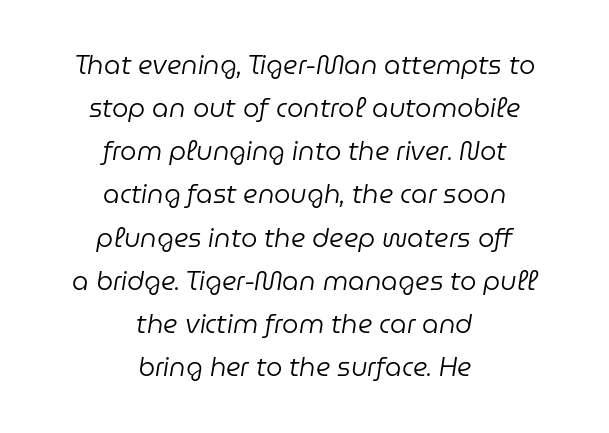
The letterforms sit at book weight or below. A centered setting, common on invitations and titles, is used for this passage. Italic: yes, the glyphs are oblique. Inter-character spacing is left at the font's built-in metrics. The passage shown is not underscored anywhere. The block of text has a typical density, with ordinary space between rows.
